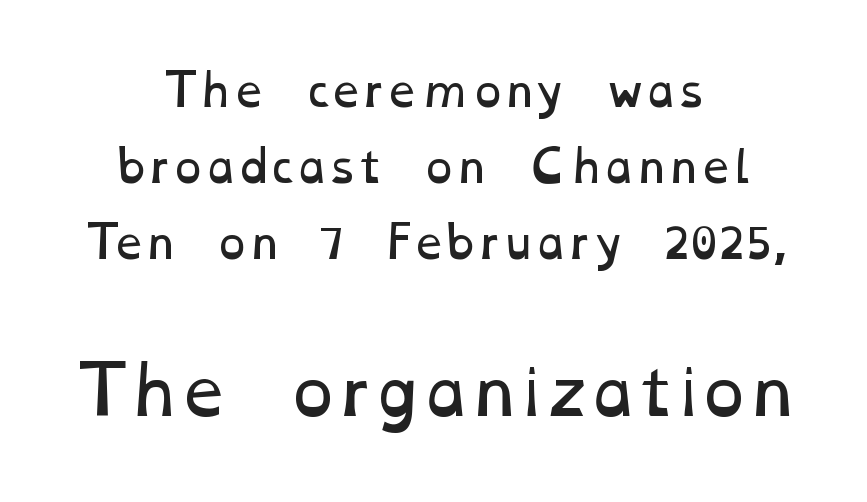
The font sits on the lighter half of the weight spectrum, regular included. You could not count columns in this text — the font is proportionally spaced. Visually, the bottom section dominates because its glyphs are scaled up. This rendering features lettering with no underline. Centered paragraph, ragged on both sides.
